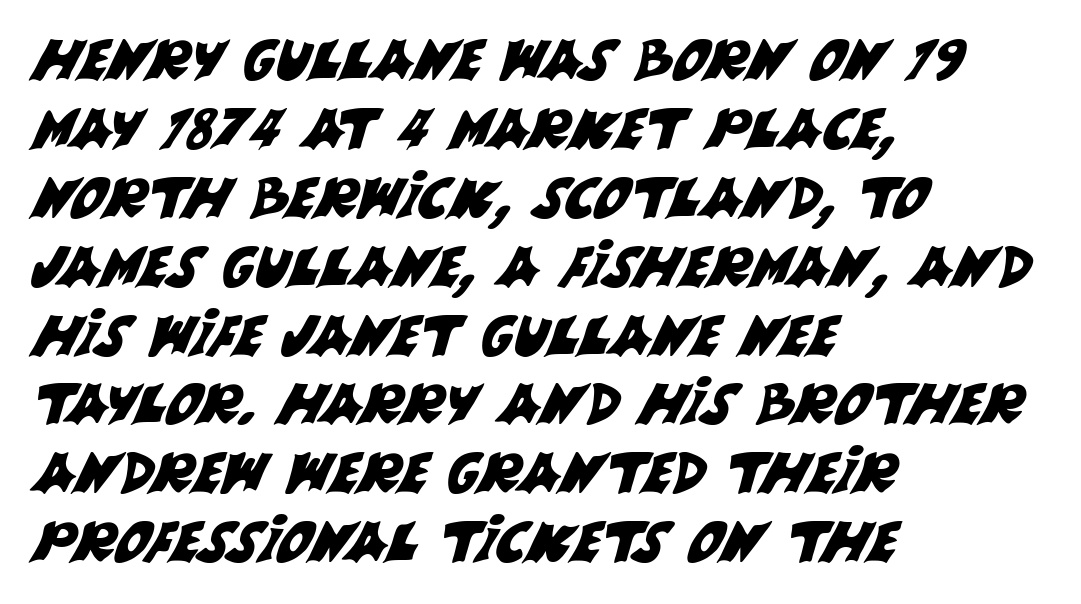
The image shows 56 px sans-serif type; set left-aligned, line spacing 1.23x, normal letter spacing, not underlined; medium stroke contrast and a large x-height.
